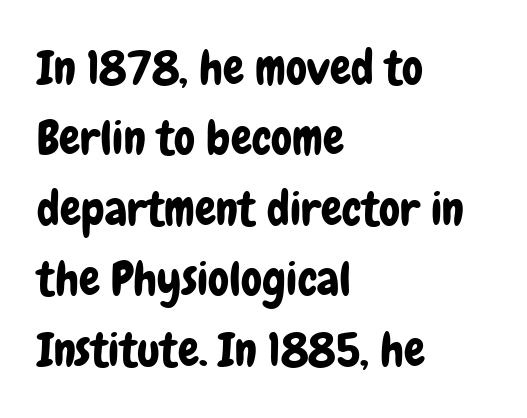
Q: Is the text italic (slanted)? A: No, it is upright.
Q: Is the typeface a serif or a sans-serif typeface? A: Sans-serif.
Q: Is the text underlined? A: No.
Q: How is the paragraph aligned? A: Left-aligned.
Q: Is the spacing between letters normal or unusually wide? A: Normal.
Q: Is the spacing between lines tight, normal or loose? A: Normal.
Q: Width (condensed, normal, or wide)? A: Condensed.
Q: Stroke contrast? A: Low.
Q: x-height? A: Medium.
Q: Monospaced? A: No.
